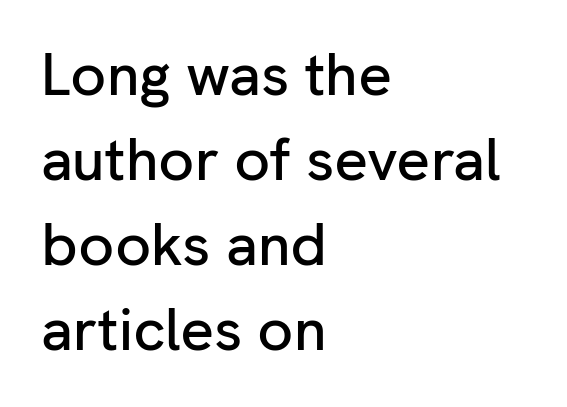
Q: Is the text italic (slanted)? A: No, it is upright.
Q: Is the typeface a serif or a sans-serif typeface? A: Sans-serif.
Q: Is the text underlined? A: No.
Q: How is the paragraph aligned? A: Left-aligned.
Q: Is the spacing between letters normal or unusually wide? A: Normal.
Q: Is the spacing between lines tight, normal or loose? A: Normal.
Q: Width (condensed, normal, or wide)? A: Normal.
Q: Stroke contrast? A: Low.
Q: x-height? A: Medium.
Q: Monospaced? A: No.
